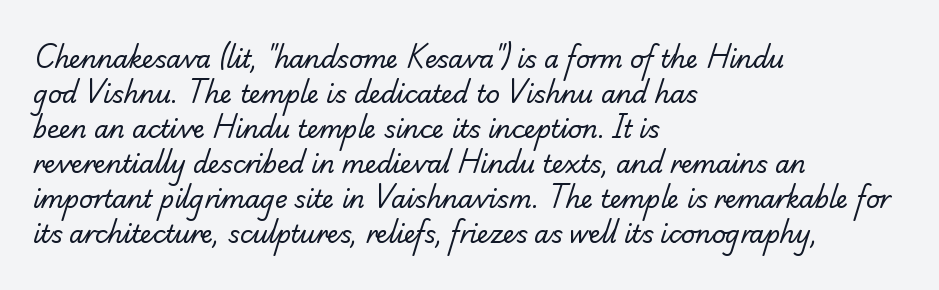
{"bold": "no", "underline": "no", "align": "left", "line_spacing": "normal", "line_spacing_ratio": 1.46, "letter_spacing": "normal", "letter_spacing_em": 0.0, "glyph_px": 24}
